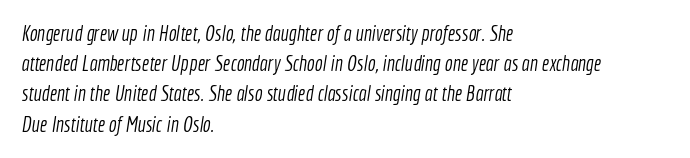
Quick note: interline space is typical. No heavy texture on the line: the type isn't bold. In CSS terms this would be text-align: left. The tracking reads as untouched default to a designer's eye. The string is rendered with underlining switched off.
